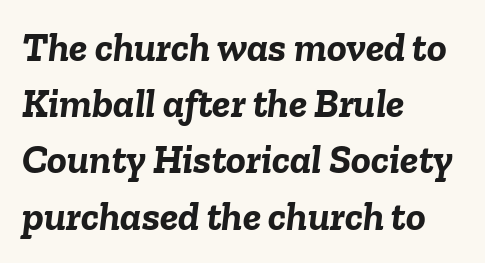
Q: Is the text bold? A: Yes.
Q: Is the text italic (slanted)? A: Yes, it leans right by about 6 degrees.
Q: Is the text underlined? A: No.
Q: How is the paragraph aligned? A: Left-aligned.
Q: Is the spacing between letters normal or unusually wide? A: Normal.
Q: Is the spacing between lines tight, normal or loose? A: Normal.
Q: Width (condensed, normal, or wide)? A: Normal.
Q: Stroke contrast? A: Low.
Q: x-height? A: Medium.
Q: Monospaced? A: No.
